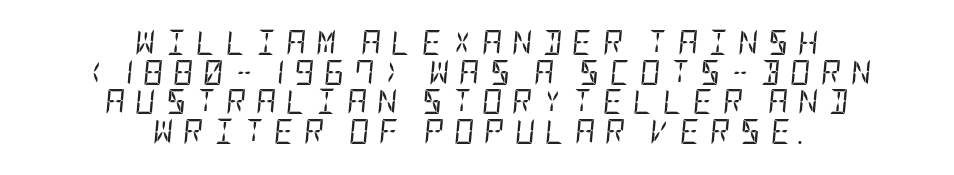
Q: Is the text bold? A: No.
Q: Is the text italic (slanted)? A: Yes, it leans right by about 5 degrees.
Q: Is the text underlined? A: No.
Q: How is the paragraph aligned? A: Centered.
Q: Is the spacing between letters normal or unusually wide? A: Unusually wide.
